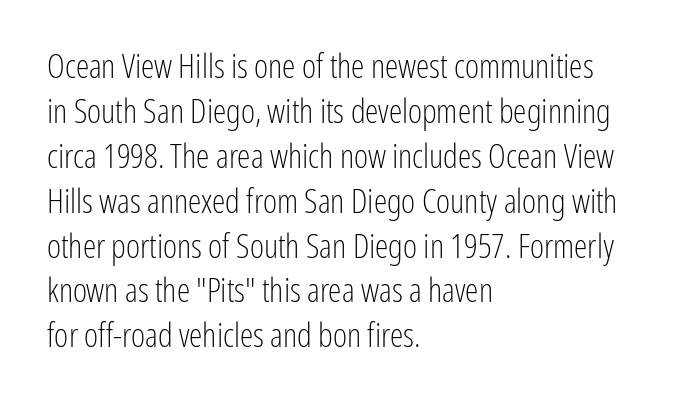
Q: Is the text bold? A: No.
Q: Is the text italic (slanted)? A: No, it is upright.
Q: Is the typeface a serif or a sans-serif typeface? A: Sans-serif.
Q: Is the text underlined? A: No.
Q: How is the paragraph aligned? A: Left-aligned.
Q: Is the spacing between letters normal or unusually wide? A: Normal.
Q: Is the spacing between lines tight, normal or loose? A: Normal.
Q: Width (condensed, normal, or wide)? A: Condensed.
Q: Stroke contrast? A: Low.
Q: x-height? A: Medium.
Q: Monospaced? A: No.
